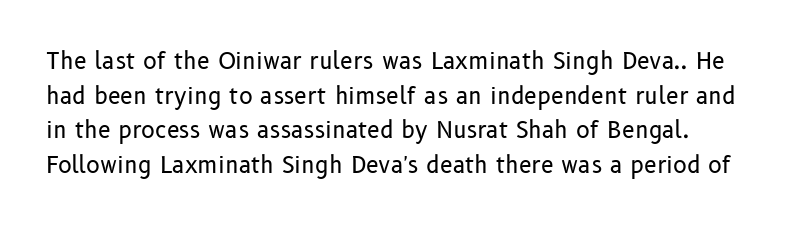
Italic: no, the glyphs are upright roman. A clean baseline with only descenders dipping below it. Caption: face not bold, strokes unweighted. Regular leading.
